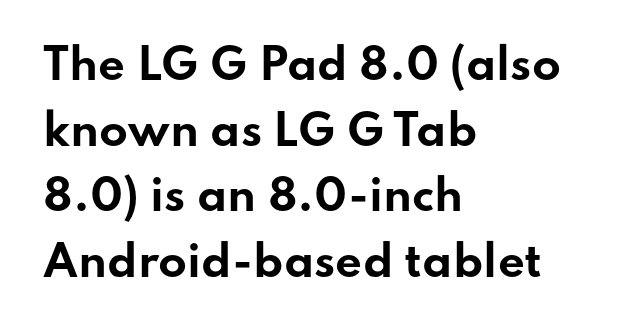
Q: Is the text bold? A: Yes.
Q: Is the text italic (slanted)? A: No, it is upright.
Q: Is the typeface a serif or a sans-serif typeface? A: Sans-serif.
Q: Is the text underlined? A: No.
Q: How is the paragraph aligned? A: Left-aligned.
Q: Is the spacing between letters normal or unusually wide? A: Normal.
Q: Is the spacing between lines tight, normal or loose? A: Normal.
Q: Width (condensed, normal, or wide)? A: Wide.
Q: Stroke contrast? A: Low.
Q: x-height? A: Small.
Q: Monospaced? A: No.
